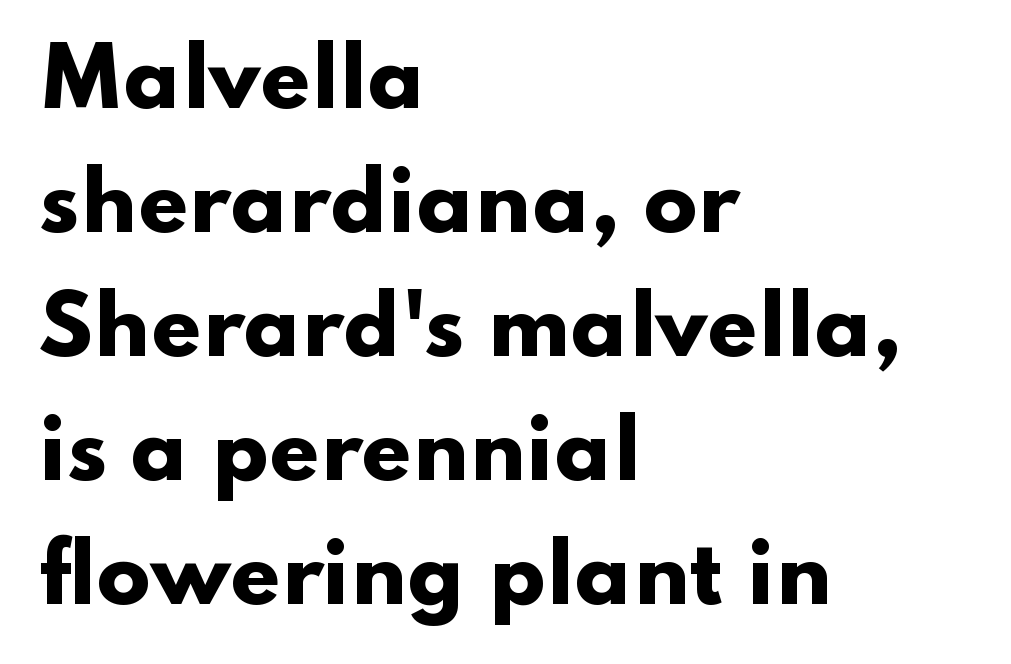
Typographic density is high because the face is bold. Type without underlining. The space between consecutive lines is moderate. Quick note: not italic, upright. The letterforms sit shoulder to shoulder at normal distance.
